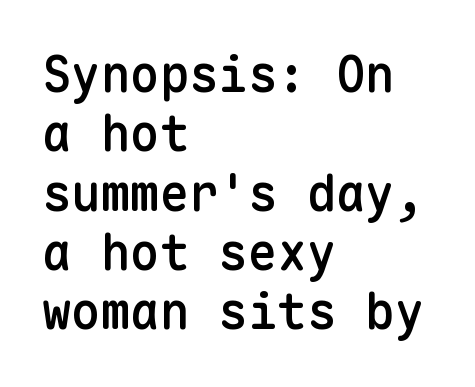
Letters rest on an invisible, unmarked baseline. Designer's note — italics off, roman on. Summary of weight: moderately heavy, a semibold. The ragged edge is on the right, which tells us the setting is flush left. The letterforms sit shoulder to shoulder at normal distance. The letters march in equal steps, a hallmark of fixed-pitch type.
